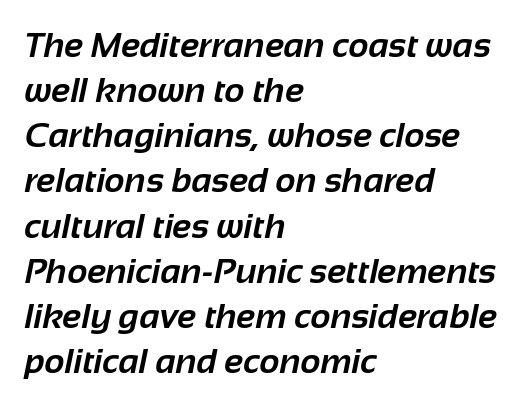
The image shows 35 px bold sans-serif type; set left-aligned, normal line spacing (1.29x), normal letter spacing, not underlined; low stroke contrast and a medium x-height.
